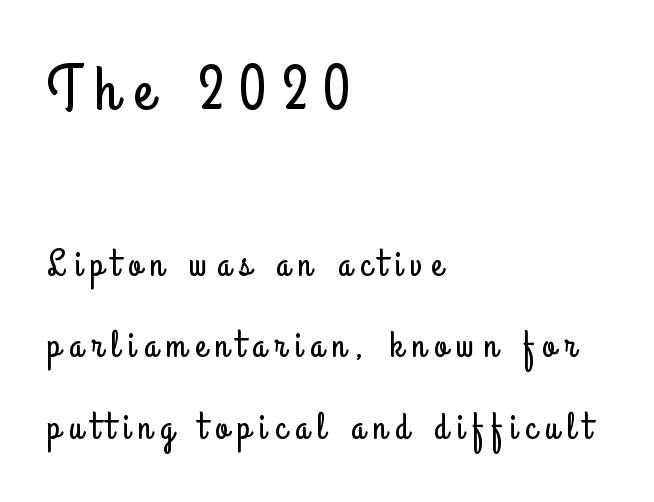
Type without underlining. The letterforms stand isolated, each surrounded by extra space. This sample uses a sans-serif face. One glance says open: line gaps are wider than usual. The letters advance in unequal steps, a hallmark of proportional type. The setting favours the left margin, as ordinary paragraphs usually do.
